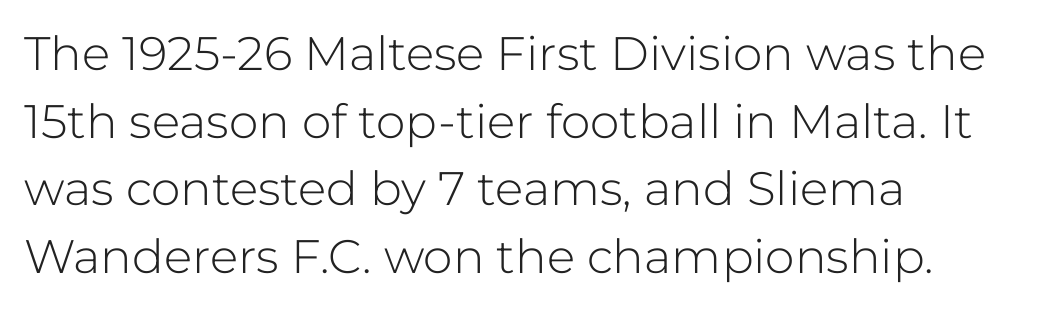
Q: Is the text bold? A: No.
Q: Is the text italic (slanted)? A: No, it is upright.
Q: Is the typeface a serif or a sans-serif typeface? A: Sans-serif.
Q: Is the text underlined? A: No.
Q: How is the paragraph aligned? A: Left-aligned.
Q: Is the spacing between letters normal or unusually wide? A: Normal.
Q: Is the spacing between lines tight, normal or loose? A: Normal.
Q: Width (condensed, normal, or wide)? A: Normal.
Q: Stroke contrast? A: Low.
Q: x-height? A: Medium.
Q: Monospaced? A: No.
